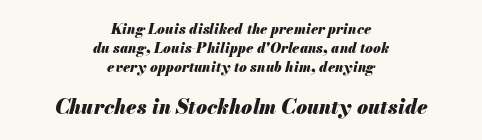
The lower block of text is set noticeably larger than the block above it. Style check: oblique. Descender tails drop into unmarked territory. In CSS terms this would be text-align: center.
